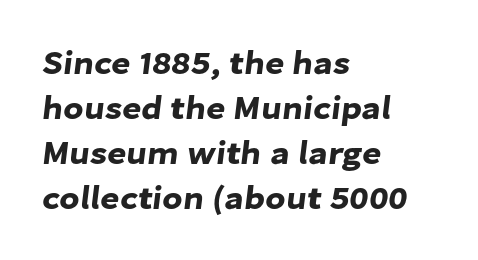
Line spacing here is normal. Anything drawn beneath the words? Only blank space. Unlike a traditional serif, this face leaves its strokes unadorned. Leftover space on each line is placed entirely after the last word. Note the varied advance widths — an 'i' is clearly narrower than an 'm'. The letters sit at their default tracking, neither squeezed nor spread.
